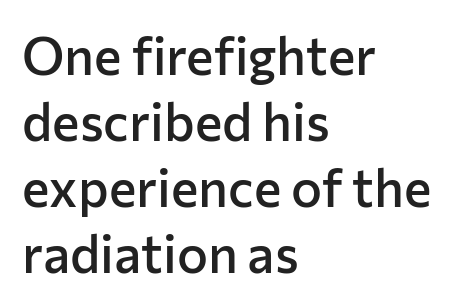
{"serif": "no", "italic": "no", "bold": "semi", "weight": "semibold", "width": "normal", "stroke_contrast": "low", "x_height": "medium", "monospaced": "no", "underline": "no", "align": "left", "line_spacing": "normal", "line_spacing_ratio": 1.27, "letter_spacing": "normal", "letter_spacing_em": 0.0, "glyph_px": 52}
